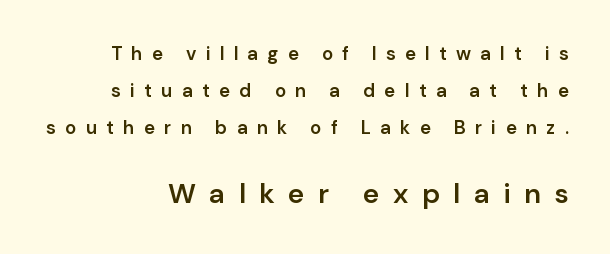
The image shows 28 px semibold sans-serif type, upright; set right-aligned, loose line spacing (1.96x), unusually wide letter spacing (+0.48 em), not underlined; the second (bottom) block is 1.47x larger; low stroke contrast and a medium x-height.
